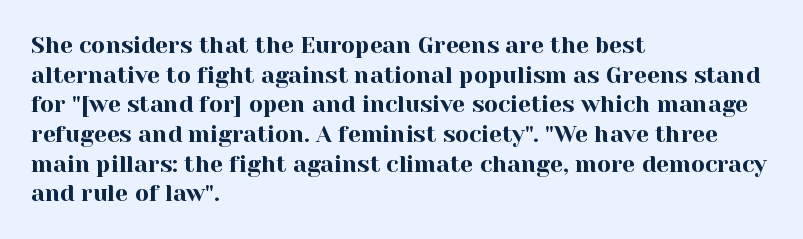
{"italic": "no", "underline": "no", "align": "left", "line_spacing": "normal", "line_spacing_ratio": 1.29, "letter_spacing": "normal", "letter_spacing_em": 0.0, "glyph_px": 23}
